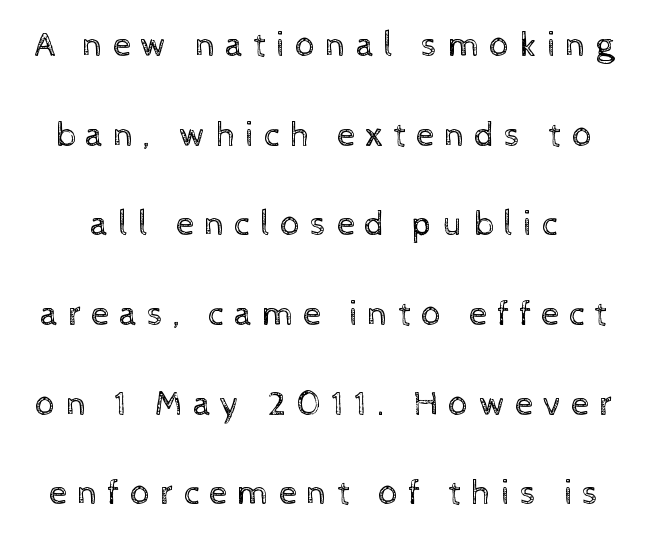
Characters remain perfectly vertical along every line. You could only call the tracking loose — the letters float apart. Bare-footed words on every line. Baseline-to-baseline distance is far greater than the letter height. Spacing verdict: proportional, widths tailored to each character. Stems and bowls with no extra thickness — not bold.
